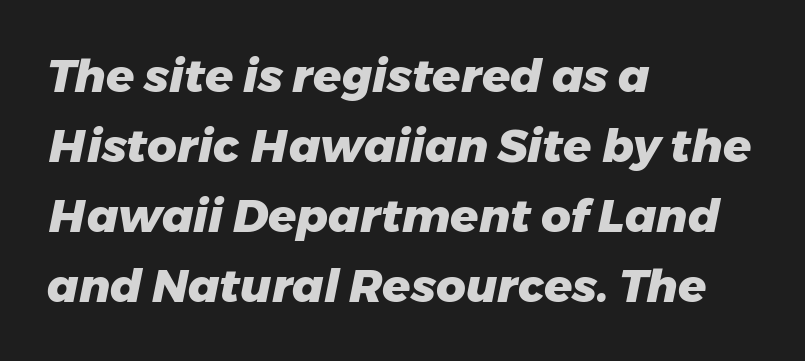
Posture: slanted. Notice how descenders clear the ascenders below comfortably — that's standard leading. Honestly, the letter spacing is just normal — you wouldn't notice it. Check the space under the baseline: it is left empty. These lines are rendered in a variable-pitch font.
